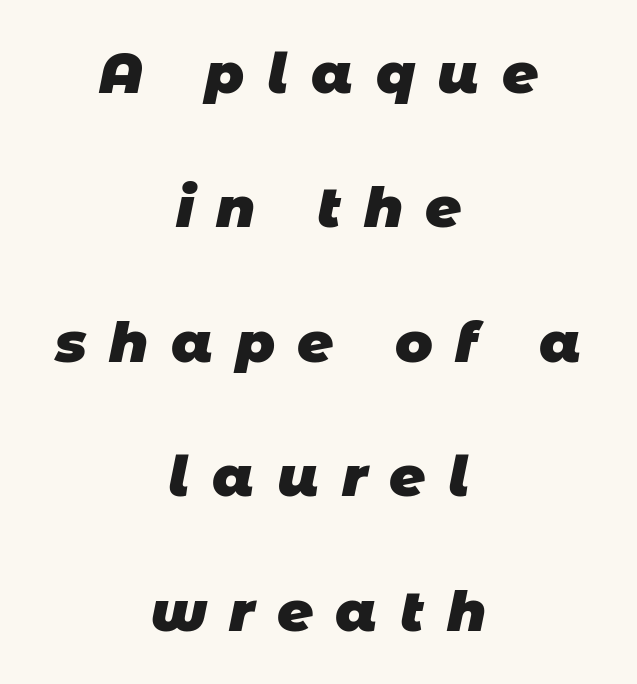
Q: Is the text bold? A: Yes.
Q: Is the typeface a serif or a sans-serif typeface? A: Sans-serif.
Q: Is the text underlined? A: No.
Q: How is the paragraph aligned? A: Centered.
Q: Is the spacing between letters normal or unusually wide? A: Unusually wide.
Q: Is the spacing between lines tight, normal or loose? A: Loose.
Q: Width (condensed, normal, or wide)? A: Normal.
Q: Stroke contrast? A: Low.
Q: x-height? A: Large.
Q: Monospaced? A: No.
